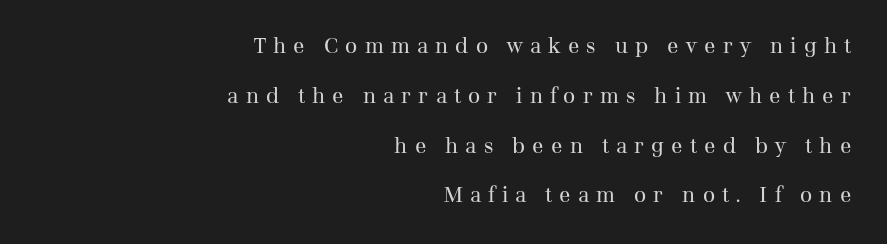
Descender tails drop into unmarked territory. The gaps between neighbouring characters are conspicuously large. No letter is thick-stroked: the sample isn't bold. The text block is weighted toward the right margin, trailing off unevenly leftward. If you measured baseline to baseline, you'd find a long distance. If you drew a line through each stem, it would be perfectly vertical.
